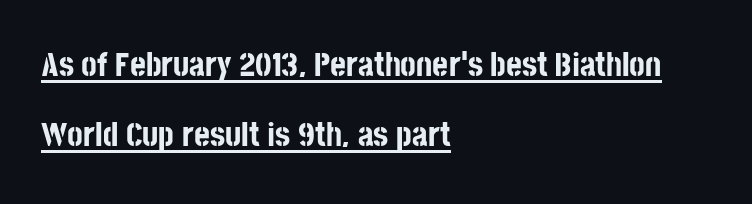
{"serif": "no", "italic": "no", "bold": "yes", "weight": "bold", "width": "condensed", "stroke_contrast": "low", "x_height": "large", "monospaced": "no", "underline": "yes", "align": "left", "line_spacing": "loose", "line_spacing_ratio": 2.07, "letter_spacing": "normal", "letter_spacing_em": 0.0, "glyph_px": 34}
